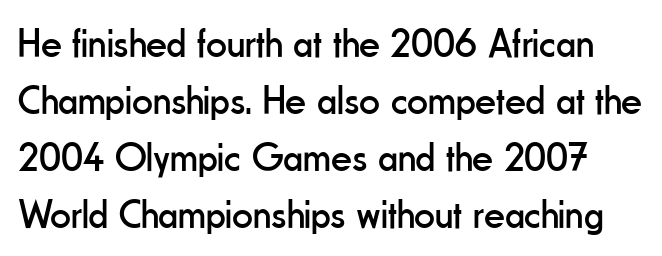
Q: Is the text bold? A: No.
Q: Is the text italic (slanted)? A: No, it is upright.
Q: Is the typeface a serif or a sans-serif typeface? A: Sans-serif.
Q: Is the text underlined? A: No.
Q: Is the spacing between letters normal or unusually wide? A: Normal.
Q: Is the spacing between lines tight, normal or loose? A: Normal.
Q: Width (condensed, normal, or wide)? A: Condensed.
Q: Stroke contrast? A: Low.
Q: x-height? A: Small.
Q: Monospaced? A: No.
